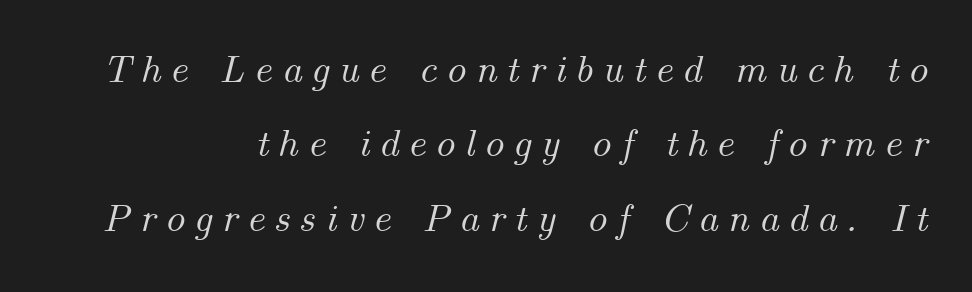
Looks like regular typesetting: each glyph gets only the width it needs. Compared with ordinary roman type, these characters are visibly tilted. These lines are set flush right with a ragged left edge. Compared with typical body copy, the letter spacing here is much looser.
